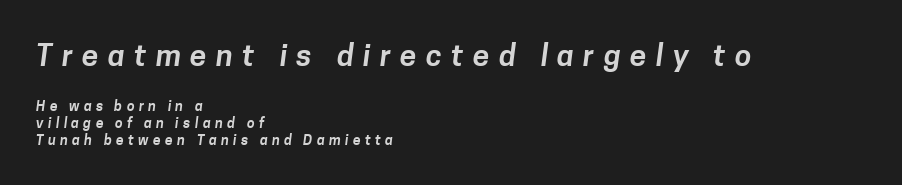
Q: Is the typeface a serif or a sans-serif typeface? A: Sans-serif.
Q: Is the text underlined? A: No.
Q: How is the paragraph aligned? A: Left-aligned.
Q: Is the spacing between letters normal or unusually wide? A: Unusually wide.
Q: Which block of text is set in a larger size, the first (top) or the second (bottom)? A: The first (top) one.
Q: Width (condensed, normal, or wide)? A: Normal.
Q: Stroke contrast? A: Low.
Q: x-height? A: Medium.
Q: Monospaced? A: No.
